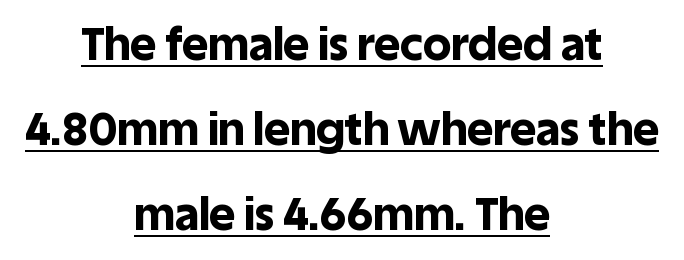
Does the lettering tilt? It doesn't — this is upright. Summary of weight: heavy, a full bold. Compared with typical body copy, the letter spacing here is the same. Looks like someone drew a line under every word here. You could not count columns in this text — the font is proportionally spaced. Both edges are ragged and mirror each other, which tells us the setting is centered.
